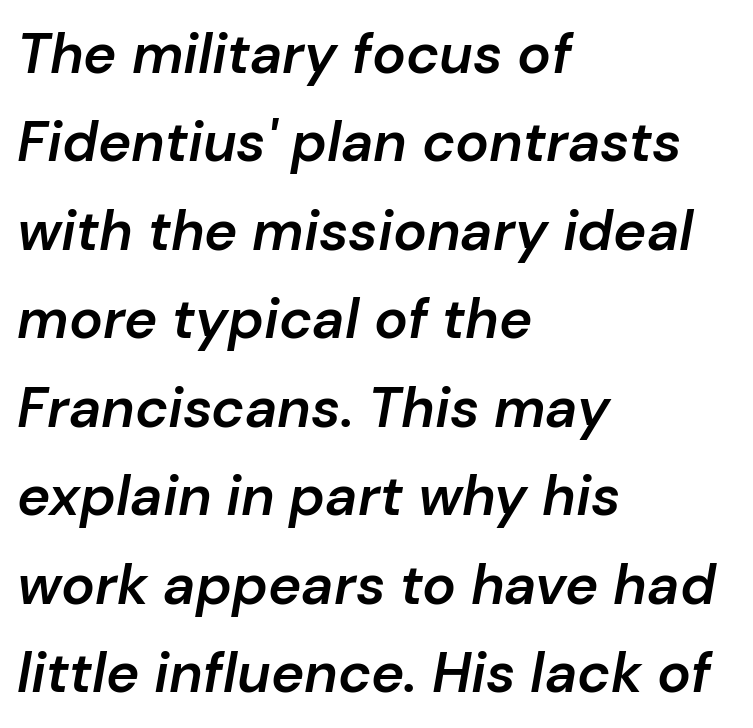
{"italic": "yes", "lean": "right", "slant_degrees": 10, "bold": "semi", "weight": "semibold", "width": "normal", "stroke_contrast": "low", "x_height": "medium", "monospaced": "no", "underline": "no", "align": "left", "line_spacing": "normal", "line_spacing_ratio": 1.58, "letter_spacing": "normal", "letter_spacing_em": 0.0, "glyph_px": 56}
